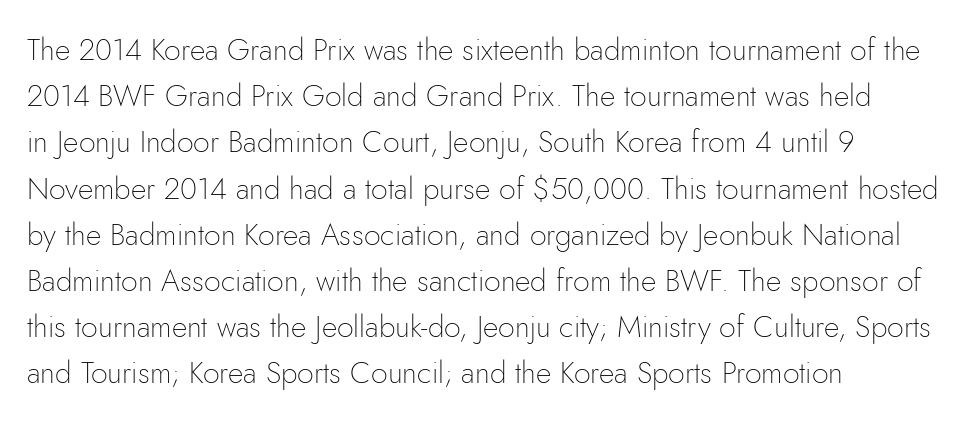
Q: Is the text bold? A: No.
Q: Is the text italic (slanted)? A: No, it is upright.
Q: Is the typeface a serif or a sans-serif typeface? A: Sans-serif.
Q: Is the text underlined? A: No.
Q: How is the paragraph aligned? A: Left-aligned.
Q: Is the spacing between letters normal or unusually wide? A: Normal.
Q: Is the spacing between lines tight, normal or loose? A: Normal.
Q: Width (condensed, normal, or wide)? A: Normal.
Q: Stroke contrast? A: Low.
Q: x-height? A: Small.
Q: Monospaced? A: No.
